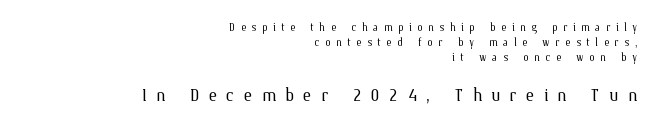
{"italic": "no", "bold": "no", "underline": "no", "align": "right", "line_spacing": "tight", "line_spacing_ratio": 1.06, "letter_spacing": "wide", "letter_spacing_em": 0.39, "larger_block": "second", "size_ratio": 1.64, "glyph_px": 23}
